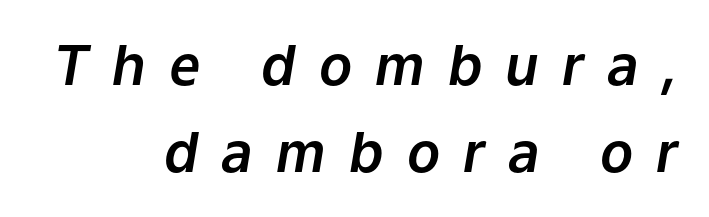
{"italic": "yes", "lean": "right", "slant_degrees": 9, "width": "normal", "stroke_contrast": "low", "x_height": "medium", "monospaced": "no", "underline": "no", "align": "right", "line_spacing": "normal", "line_spacing_ratio": 1.58, "letter_spacing": "wide", "letter_spacing_em": 0.42, "glyph_px": 55}
